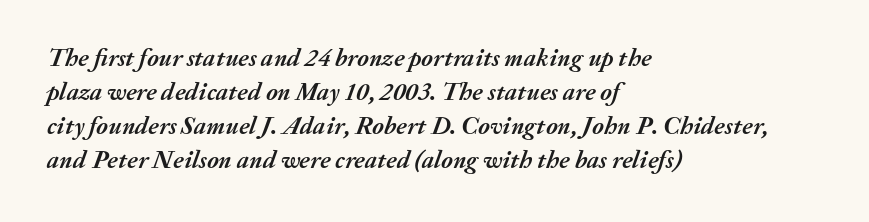
Q: Is the text bold? A: Yes.
Q: Is the text italic (slanted)? A: Yes, it leans right by about 20 degrees.
Q: Is the text underlined? A: No.
Q: How is the paragraph aligned? A: Left-aligned.
Q: Is the spacing between letters normal or unusually wide? A: Normal.
Q: Is the spacing between lines tight, normal or loose? A: Normal.
